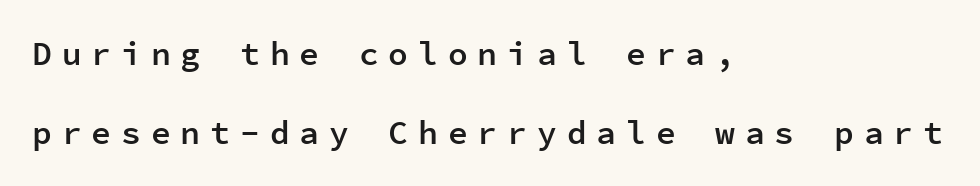
The image shows 33 px semibold sans-serif type, upright, monospaced; set left-aligned, loose line spacing (2.39x), unusually wide letter spacing (+0.3 em), not underlined; low stroke contrast and a medium x-height.
